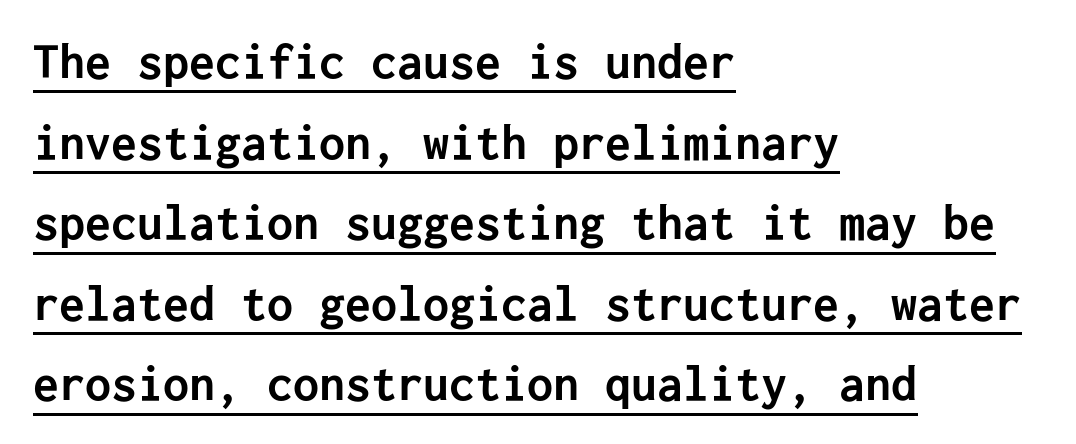
The image shows 52 px semibold sans-serif type, upright; set left-aligned, normal line spacing (1.55x), normal letter spacing, underlined; low stroke contrast and a medium x-height.
